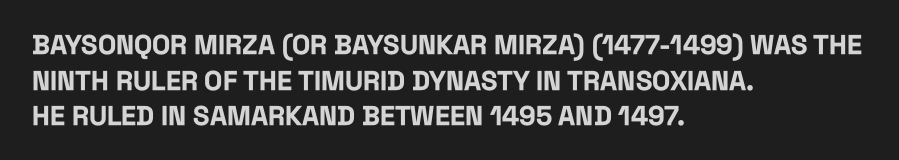
A typesetter would call this leading conventional body-copy spacing. Standard letterfit; no display-style spreading of the glyphs. The axis of the letterforms is exactly vertical. Typeset ragged right — the left edge is the straight one. Clear beneath every line of the passage. Each glyph is drawn with heavy, bold strokes.
